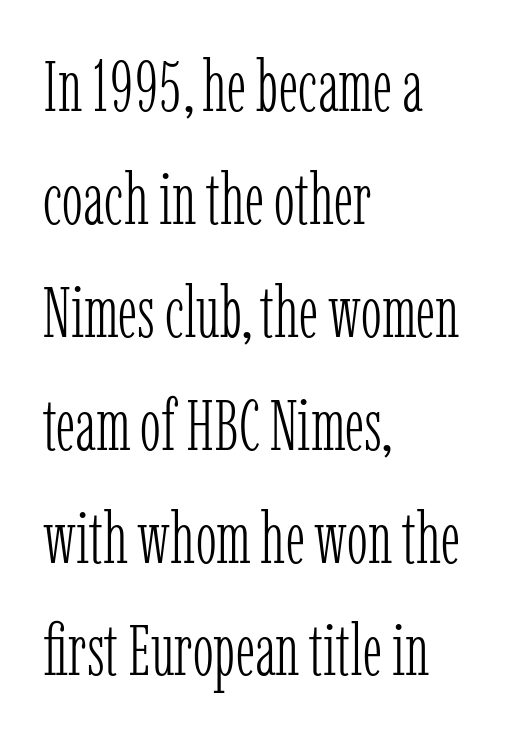
{"serif": "yes", "italic": "no", "bold": "no", "weight": "light", "width": "condensed", "stroke_contrast": "low", "x_height": "medium", "monospaced": "no", "underline": "no", "align": "left", "line_spacing": "normal", "line_spacing_ratio": 1.59, "letter_spacing": "normal", "letter_spacing_em": 0.0, "glyph_px": 71}
